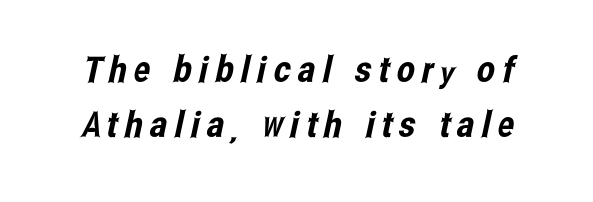
Q: Is the typeface a serif or a sans-serif typeface? A: Sans-serif.
Q: Is the text underlined? A: No.
Q: Is the spacing between letters normal or unusually wide? A: Unusually wide.
Q: Is the spacing between lines tight, normal or loose? A: Normal.
Q: Width (condensed, normal, or wide)? A: Condensed.
Q: Stroke contrast? A: Low.
Q: x-height? A: Medium.
Q: Monospaced? A: No.
